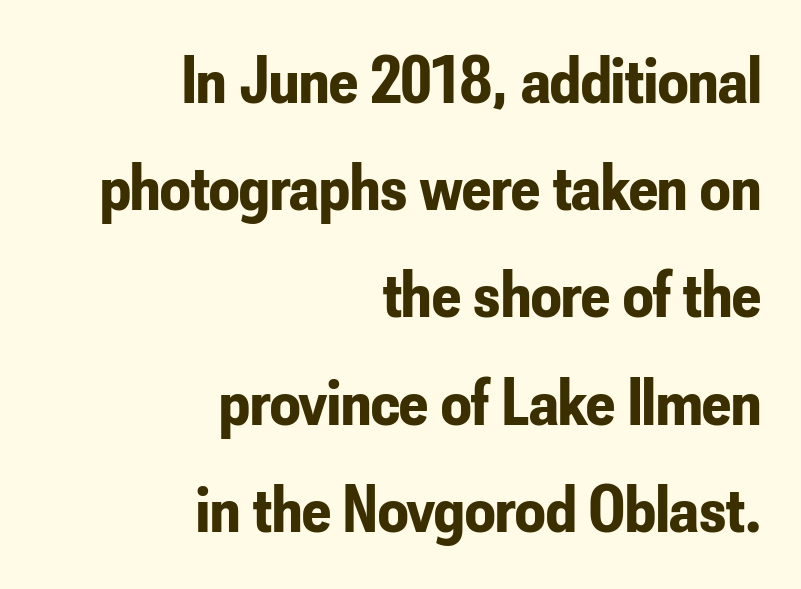
The image shows 67 px bold, condensed sans-serif type, upright; set right-aligned, normal line spacing (1.6x), normal letter spacing, not underlined; low stroke contrast and a small x-height.
